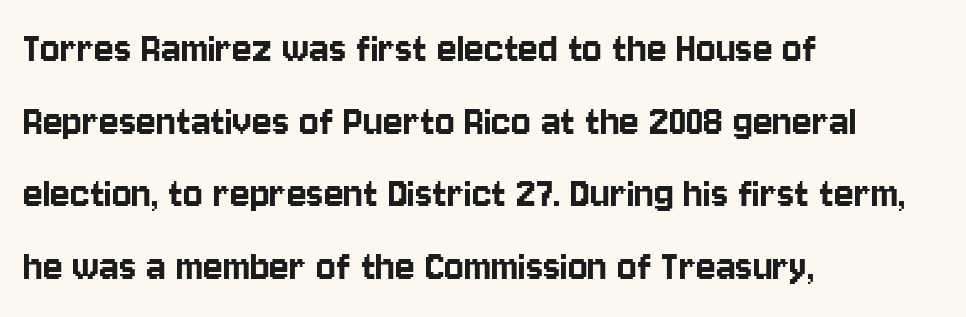
The image shows 46 px condensed sans-serif type, upright; set left-aligned, normal line spacing (1.58x), normal letter spacing, not underlined; low stroke contrast and a large x-height.
